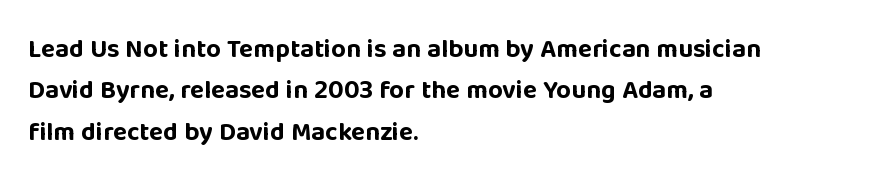
Q: Is the text bold? A: Yes.
Q: Is the text italic (slanted)? A: No, it is upright.
Q: Is the text underlined? A: No.
Q: How is the paragraph aligned? A: Left-aligned.
Q: Is the spacing between letters normal or unusually wide? A: Normal.
Q: Is the spacing between lines tight, normal or loose? A: Normal.
